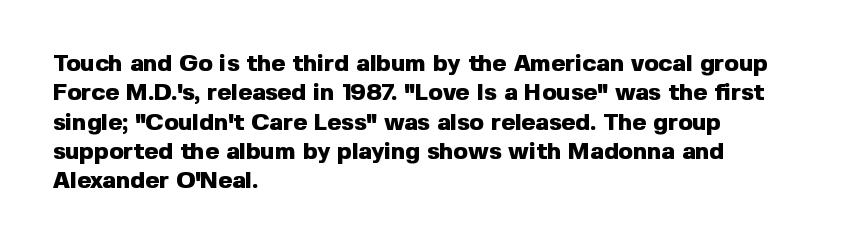
{"italic": "no", "bold": "yes", "underline": "no", "align": "left", "line_spacing_ratio": 1.22, "letter_spacing": "normal", "letter_spacing_em": 0.0, "glyph_px": 24}
